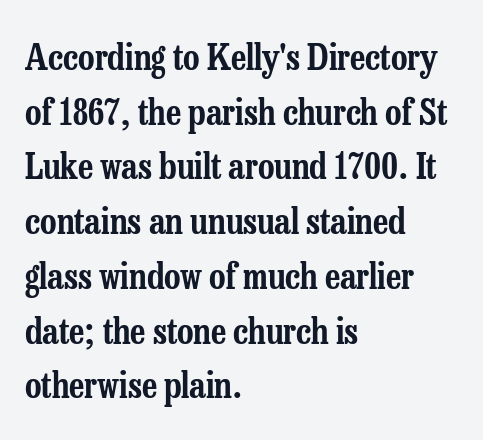
The area under the type is left untouched. Does the copy run flush right? No — it runs flush left. Style check: upright. Letterform terminals end in serifs throughout the passage. Is there much room between lines? A standard amount, neither cramped nor airy. Each word holds together tightly as a unit, with standard inter-letter gaps.
